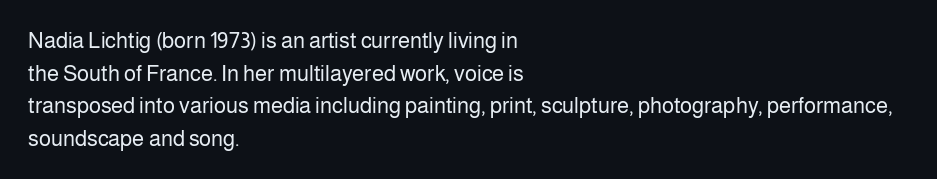
The image shows 22 px text type, upright; set left-aligned, normal line spacing (1.48x), normal letter spacing, not underlined.
